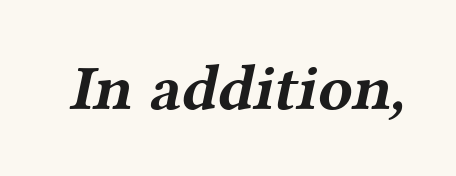
Q: Is the text bold? A: Yes.
Q: Is the typeface a serif or a sans-serif typeface? A: Serif.
Q: Is the text underlined? A: No.
Q: Is the spacing between letters normal or unusually wide? A: Normal.
Q: Width (condensed, normal, or wide)? A: Wide.
Q: Stroke contrast? A: Medium.
Q: x-height? A: Medium.
Q: Monospaced? A: No.
